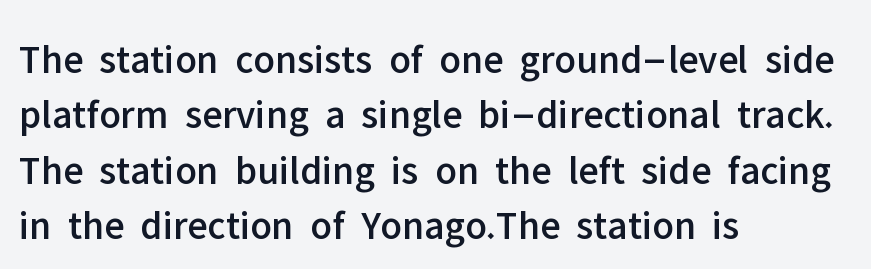
The image shows 41 px sans-serif type, upright; set left-aligned, normal line spacing (1.35x), normal letter spacing, not underlined; low stroke contrast and a medium x-height.
